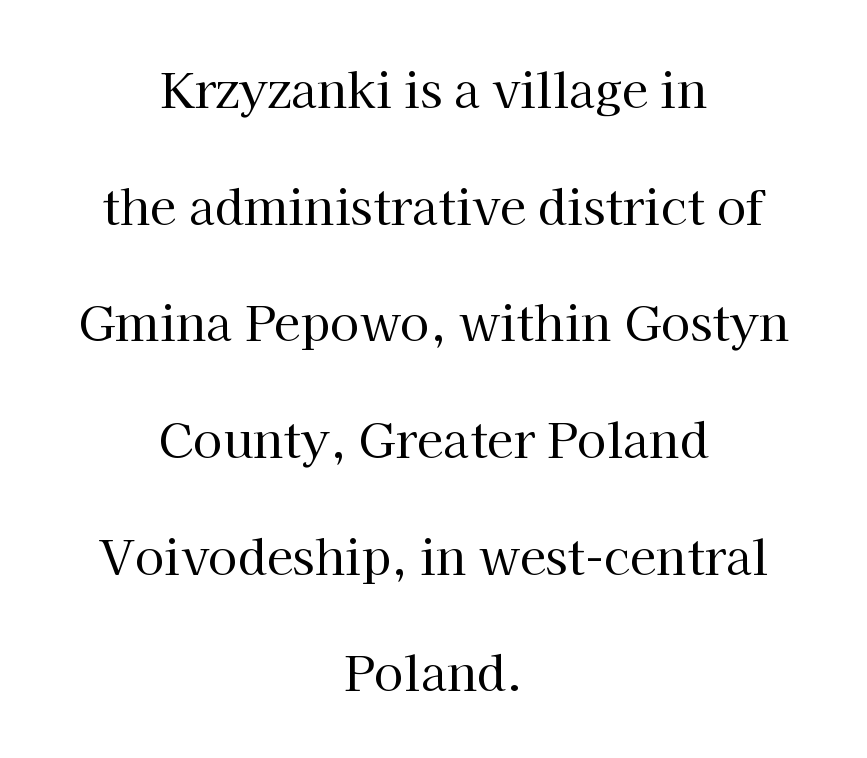
{"serif": "yes", "italic": "no", "bold": "no", "weight": "regular", "width": "normal", "stroke_contrast": "high", "x_height": "medium", "monospaced": "no", "underline": "no", "align": "center", "line_spacing": "loose", "line_spacing_ratio": 2.43, "letter_spacing": "normal", "letter_spacing_em": 0.0, "glyph_px": 48}
